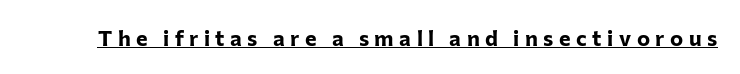
Q: Is the text bold? A: Yes.
Q: Is the text italic (slanted)? A: No, it is upright.
Q: Is the text underlined? A: Yes.
Q: Is the spacing between letters normal or unusually wide? A: Unusually wide.
